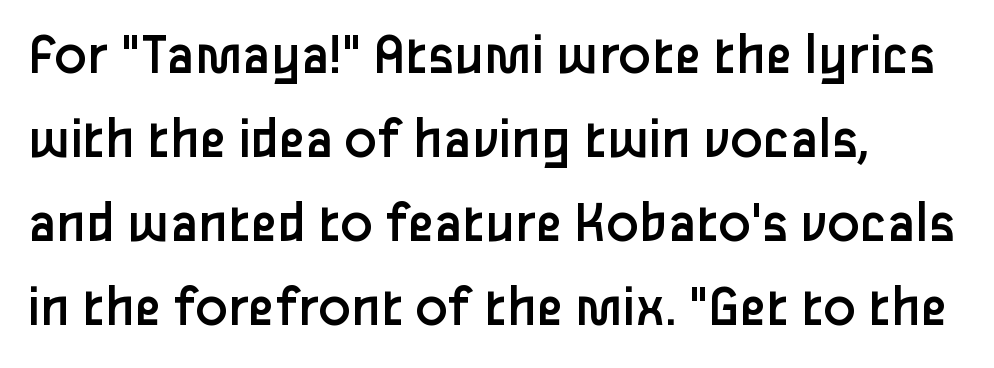
The image shows 60 px regular-weight sans-serif type, upright; set left-aligned, normal line spacing (1.4x), normal letter spacing, not underlined; low stroke contrast and a medium x-height.
